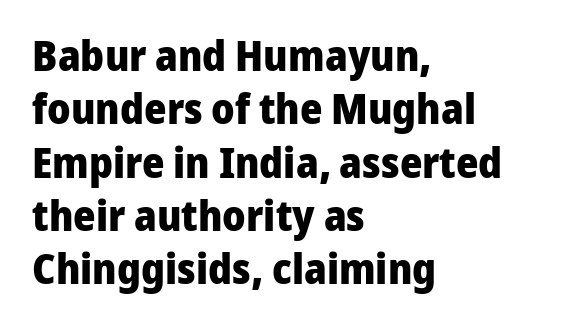
The rendering uses natural spacing where letterforms have individual widths. A dark, heavy texture on the line: the type is bold. The glyphs in this specimen are sans serif. Observe the ordinary spacing: letters are neighbours, not strangers. The foot of each line stays bare and open. Caption: multi-line text, flush left, ragged right.
